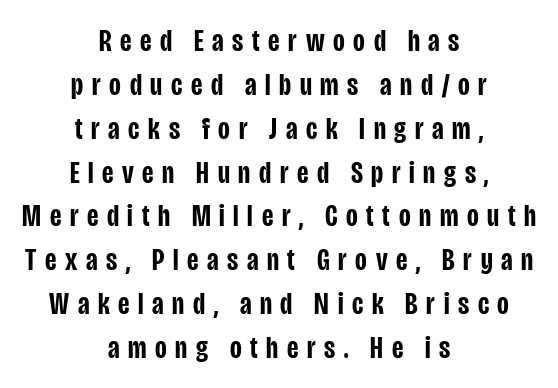
The rendering shows plain stroke endings on the letterforms — a sans-serif design. Characters follow at a spacing far wider than the type designer built in. Nobody drew a line under any word here. These lines are centered, leaving both edges ragged. This sample uses an upright cut, with every glyph sitting square on the baseline. A typesetter would call this proportional, since set widths differ per character.
